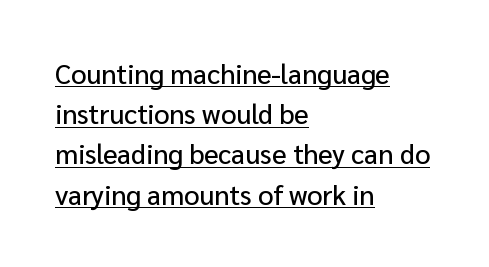
Q: Is the text italic (slanted)? A: No, it is upright.
Q: Is the text underlined? A: Yes.
Q: How is the paragraph aligned? A: Left-aligned.
Q: Is the spacing between letters normal or unusually wide? A: Normal.
Q: Is the spacing between lines tight, normal or loose? A: Normal.
